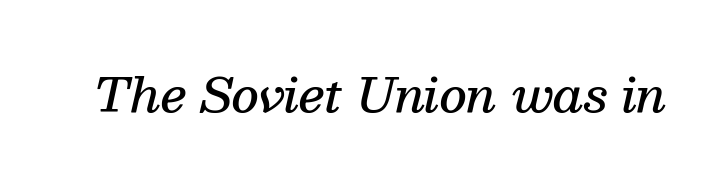
The image shows 47 px semibold serif type, italic (leaning right); set normal letter spacing, not underlined; medium stroke contrast and a medium x-height.
